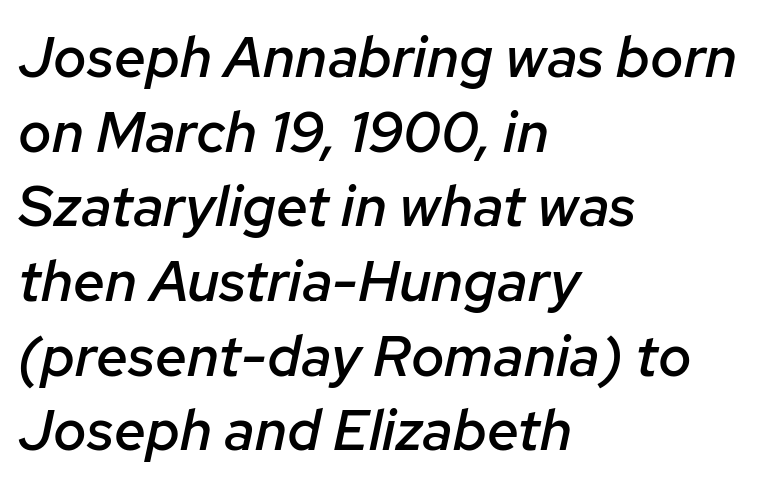
{"italic": "yes", "lean": "right", "slant_degrees": 12, "bold": "semi", "weight": "semibold", "width": "normal", "stroke_contrast": "low", "x_height": "medium", "monospaced": "no", "underline": "no", "align": "left", "line_spacing": "normal", "line_spacing_ratio": 1.31, "letter_spacing": "normal", "letter_spacing_em": 0.0, "glyph_px": 57}
